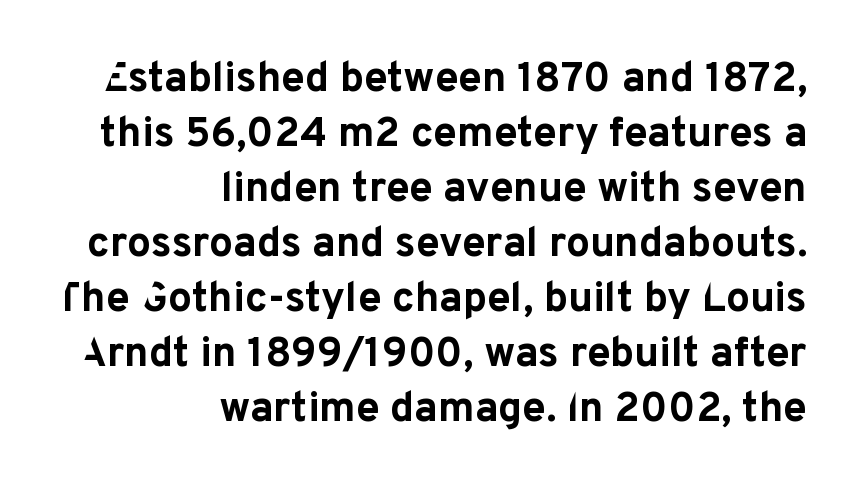
Q: Is the text bold? A: Yes.
Q: Is the text italic (slanted)? A: No, it is upright.
Q: Is the typeface a serif or a sans-serif typeface? A: Sans-serif.
Q: Is the text underlined? A: No.
Q: How is the paragraph aligned? A: Right-aligned.
Q: Is the spacing between letters normal or unusually wide? A: Normal.
Q: Is the spacing between lines tight, normal or loose? A: Normal.
Q: Width (condensed, normal, or wide)? A: Normal.
Q: Stroke contrast? A: Low.
Q: x-height? A: Medium.
Q: Monospaced? A: No.
